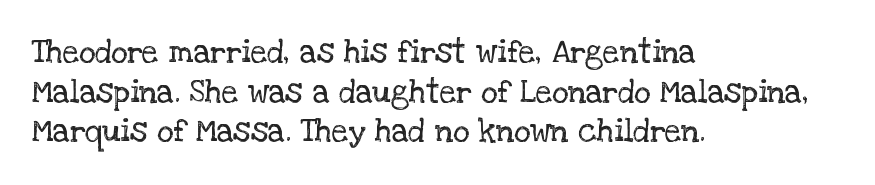
{"serif": "yes", "italic": "no", "bold": "no", "weight": "regular", "width": "normal", "stroke_contrast": "low", "x_height": "large", "monospaced": "no", "underline": "no", "align": "left", "line_spacing_ratio": 1.24, "letter_spacing": "normal", "letter_spacing_em": 0.0, "glyph_px": 32}
